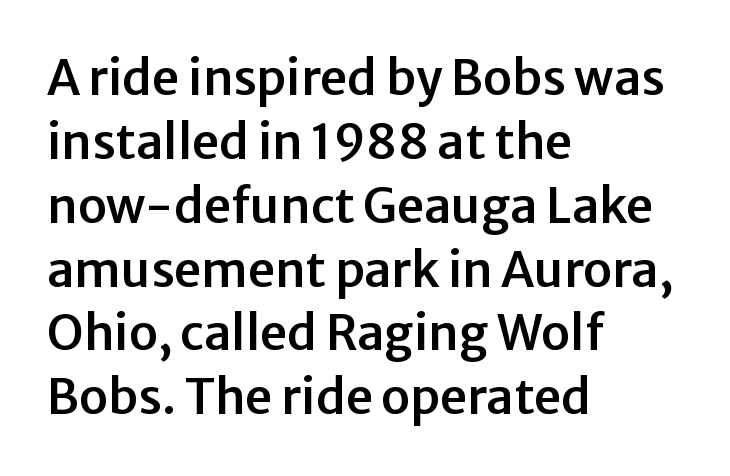
The image shows 48 px sans-serif type, upright; set left-aligned, normal line spacing (1.33x), normal letter spacing, not underlined; low stroke contrast and a medium x-height.
